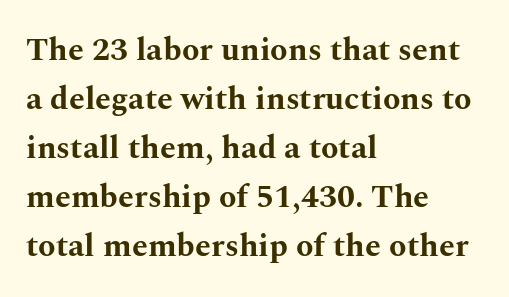
{"serif": "yes", "italic": "no", "bold": "yes", "weight": "bold", "width": "wide", "stroke_contrast": "medium", "x_height": "medium", "monospaced": "no", "underline": "no", "align": "left", "line_spacing": "normal", "line_spacing_ratio": 1.53, "letter_spacing": "normal", "letter_spacing_em": 0.0, "glyph_px": 32}
